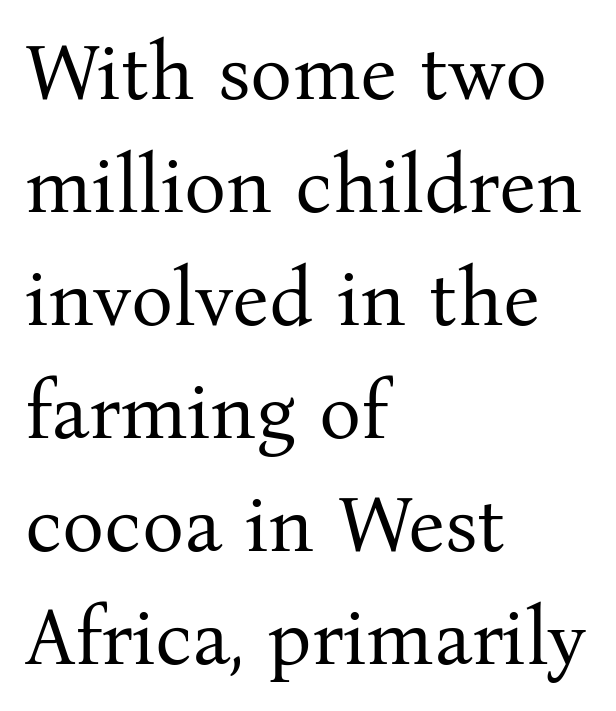
{"serif": "yes", "italic": "no", "bold": "no", "weight": "regular", "width": "normal", "stroke_contrast": "medium", "x_height": "medium", "monospaced": "no", "underline": "no", "align": "left", "line_spacing": "normal", "line_spacing_ratio": 1.43, "letter_spacing": "normal", "letter_spacing_em": 0.0, "glyph_px": 79}
